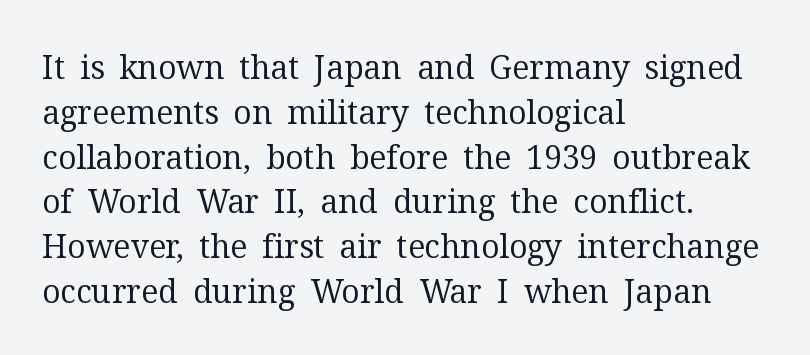
Q: Is the text bold? A: No.
Q: Is the text italic (slanted)? A: No, it is upright.
Q: Is the typeface a serif or a sans-serif typeface? A: Serif.
Q: Is the text underlined? A: No.
Q: How is the paragraph aligned? A: Left-aligned.
Q: Is the spacing between letters normal or unusually wide? A: Normal.
Q: Is the spacing between lines tight, normal or loose? A: Normal.
Q: Width (condensed, normal, or wide)? A: Normal.
Q: Stroke contrast? A: Medium.
Q: x-height? A: Medium.
Q: Monospaced? A: No.
